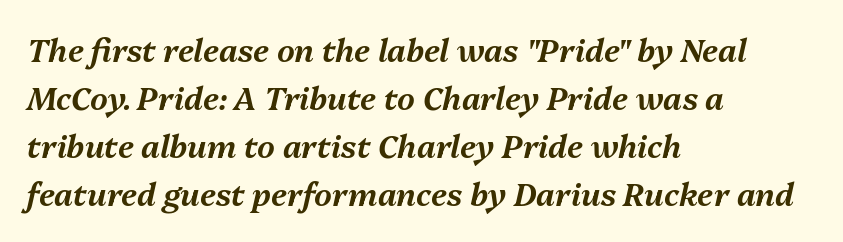
The image shows 31 px text type, italic (leaning right); set left-aligned, normal line spacing (1.55x), normal letter spacing, not underlined; medium stroke contrast and a medium x-height.
